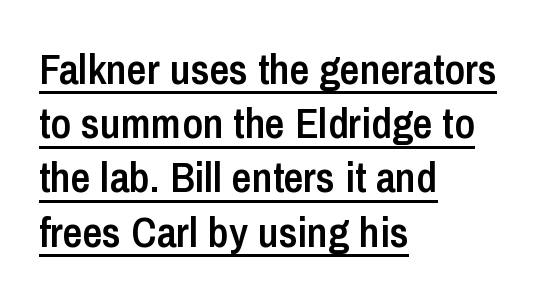
The rendering anchors every line to the left-hand side. Check where the strokes stop: nothing finishes them off — pure sans. Quick note: interline space is typical. Is this a fixed-width face? No — the glyphs have proportional, varying widths. Default kerning and tracking; the words read as compact shapes.
